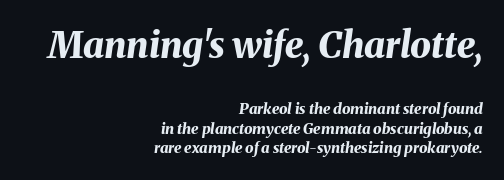
Q: Is the text bold? A: Yes.
Q: Is the text italic (slanted)? A: Yes, it leans right by about 8 degrees.
Q: Is the text underlined? A: No.
Q: How is the paragraph aligned? A: Right-aligned.
Q: Is the spacing between letters normal or unusually wide? A: Normal.
Q: Is the spacing between lines tight, normal or loose? A: Normal.
Q: Which block of text is set in a larger size, the first (top) or the second (bottom)? A: The first (top) one.
Q: Width (condensed, normal, or wide)? A: Normal.
Q: Stroke contrast? A: Medium.
Q: x-height? A: Medium.
Q: Monospaced? A: No.
